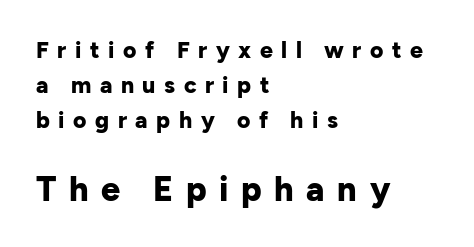
{"serif": "no", "italic": "no", "bold": "yes", "weight": "bold", "width": "normal", "stroke_contrast": "low", "x_height": "medium", "monospaced": "no", "underline": "no", "align": "left", "line_spacing": "normal", "line_spacing_ratio": 1.52, "letter_spacing": "wide", "letter_spacing_em": 0.37, "larger_block": "second", "size_ratio": 1.48, "glyph_px": 34}
